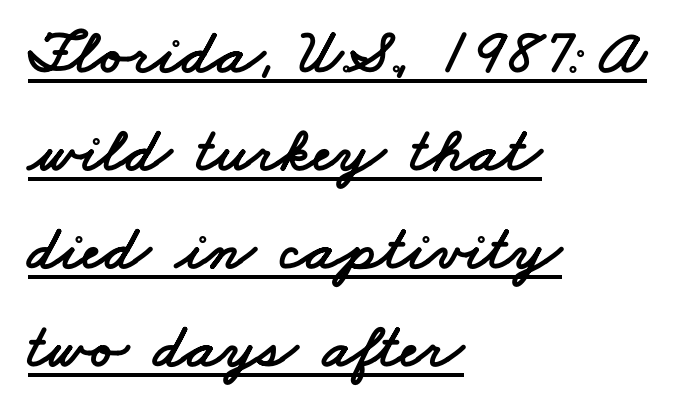
Q: Is the typeface a serif or a sans-serif typeface? A: Sans-serif.
Q: Is the text underlined? A: Yes.
Q: How is the paragraph aligned? A: Left-aligned.
Q: Is the spacing between letters normal or unusually wide? A: Normal.
Q: Is the spacing between lines tight, normal or loose? A: Normal.
Q: Width (condensed, normal, or wide)? A: Wide.
Q: Stroke contrast? A: Low.
Q: x-height? A: Small.
Q: Monospaced? A: No.
